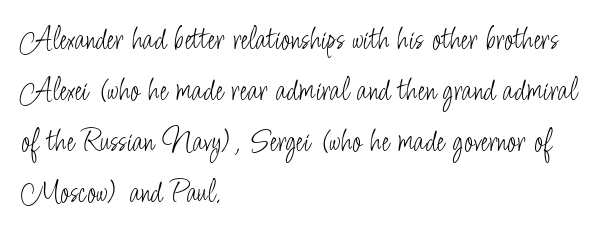
Q: Is the text bold? A: No.
Q: Is the text italic (slanted)? A: Yes.
Q: Is the typeface a serif or a sans-serif typeface? A: Sans-serif.
Q: Is the text underlined? A: No.
Q: How is the paragraph aligned? A: Left-aligned.
Q: Is the spacing between letters normal or unusually wide? A: Normal.
Q: Is the spacing between lines tight, normal or loose? A: Normal.
Q: Width (condensed, normal, or wide)? A: Condensed.
Q: Stroke contrast? A: Low.
Q: x-height? A: Small.
Q: Monospaced? A: No.
